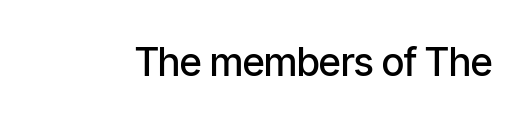
{"serif": "no", "italic": "no", "bold": "semi", "weight": "semibold", "width": "condensed", "stroke_contrast": "low", "x_height": "medium", "monospaced": "no", "underline": "no", "letter_spacing": "normal", "letter_spacing_em": 0.0, "glyph_px": 39}
